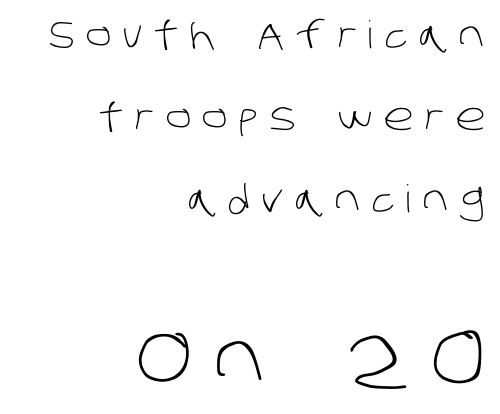
The face used here appears at its bigger size in the lower chunk. A quiet, ordinary-to-light weight characterises the typeface. This sample has the flowing, uneven cadence of proportional lettering. The passage is arranged like a letterhead date or caption credit — flush right. The designer dialed line spacing up above the default. Each word looks stretched out because of the extra space between its letters.
